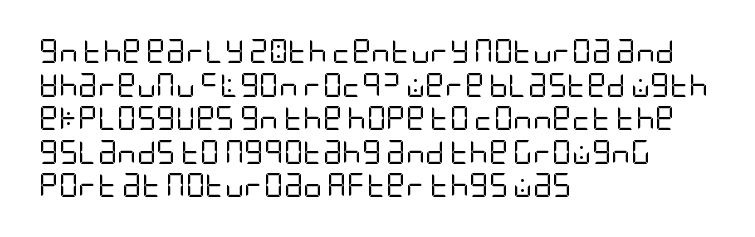
The image shows 24 px text type, upright; set left-aligned, normal line spacing (1.4x), normal letter spacing, not underlined.
